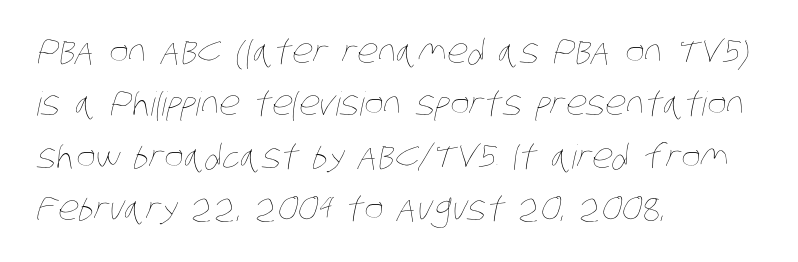
Q: Is the text bold? A: No.
Q: Is the text underlined? A: No.
Q: How is the paragraph aligned? A: Left-aligned.
Q: Is the spacing between letters normal or unusually wide? A: Normal.
Q: Is the spacing between lines tight, normal or loose? A: Normal.
Q: Width (condensed, normal, or wide)? A: Condensed.
Q: Stroke contrast? A: Low.
Q: x-height? A: Large.
Q: Monospaced? A: No.
